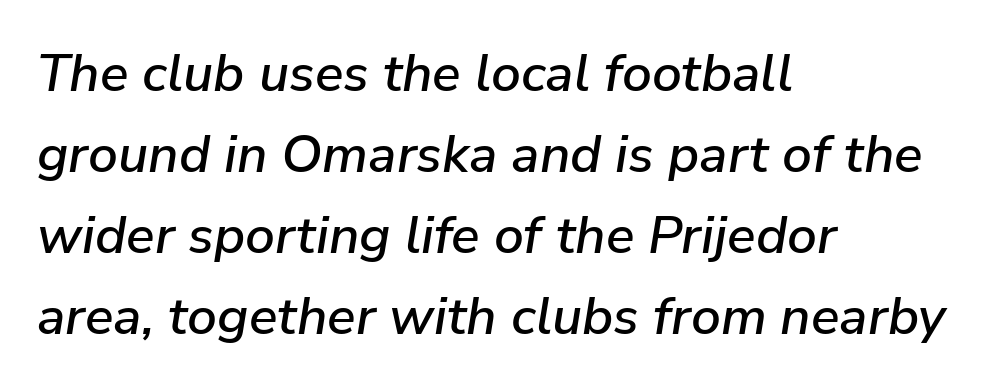
Q: Is the text italic (slanted)? A: Yes, it leans right by about 9 degrees.
Q: Is the text underlined? A: No.
Q: How is the paragraph aligned? A: Left-aligned.
Q: Is the spacing between letters normal or unusually wide? A: Normal.
Q: Is the spacing between lines tight, normal or loose? A: Normal.
Q: Width (condensed, normal, or wide)? A: Normal.
Q: Stroke contrast? A: Low.
Q: x-height? A: Medium.
Q: Monospaced? A: No.
